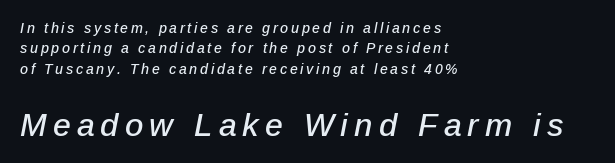
The image shows 32 px text type, italic (leaning right); set left-aligned, normal line spacing (1.46x), not underlined; the second (bottom) block is 2.29x larger; low stroke contrast and a medium x-height.
